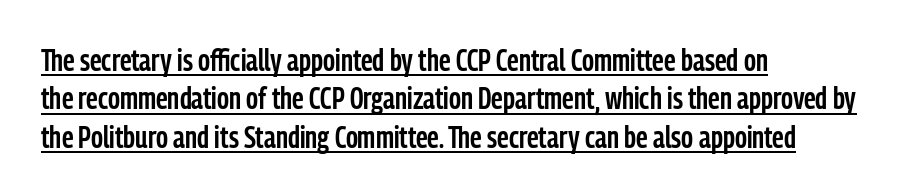
If you drew a ruler down the left edge, every line would touch it. Is there much room between lines? A standard amount, neither cramped nor airy. Examine the stroke ends and you'll find no serifs. Notice the strokes are somewhat thickened but not fully heavy: this is a semibold. A typesetter would call this zero additional tracking.
